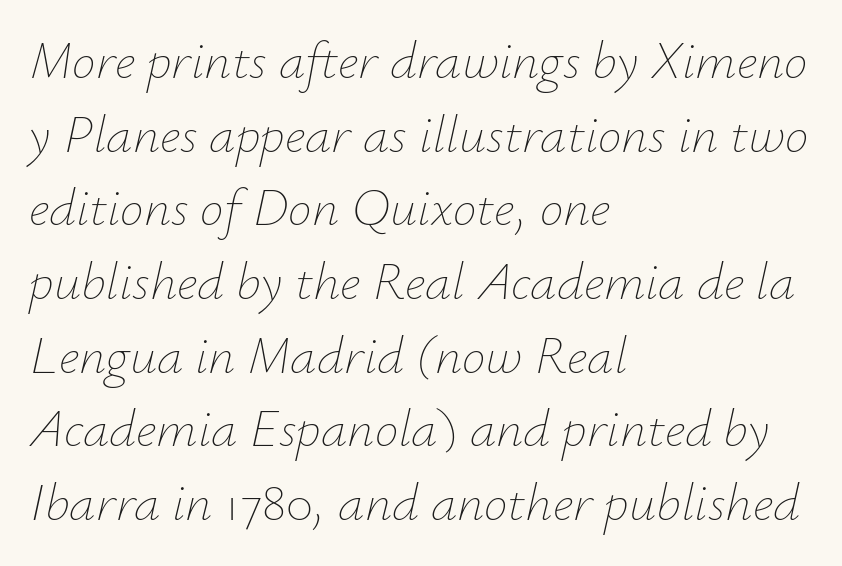
Q: Is the text bold? A: No.
Q: Is the text italic (slanted)? A: Yes, it leans right by about 12 degrees.
Q: Is the text underlined? A: No.
Q: How is the paragraph aligned? A: Left-aligned.
Q: Is the spacing between letters normal or unusually wide? A: Normal.
Q: Is the spacing between lines tight, normal or loose? A: Normal.
Q: Width (condensed, normal, or wide)? A: Normal.
Q: Stroke contrast? A: Low.
Q: x-height? A: Small.
Q: Monospaced? A: No.
